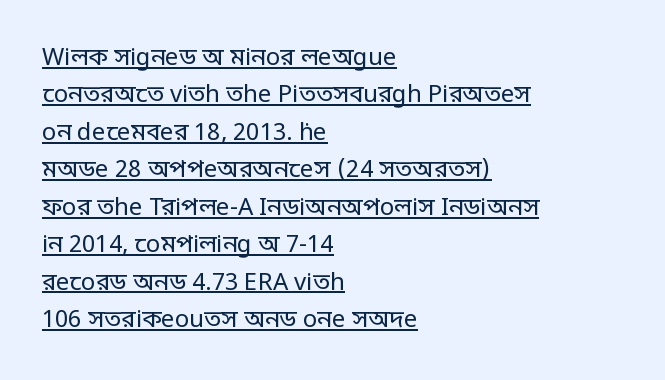
These lines keep a tight, regular rhythm from letter to letter. Teacher's note: observe the even left margin — that is flush-left alignment. The letterforms sit at book weight or below. Normally led — the rows are evenly, conventionally spaced. When letters stand straight like this, we call the style roman or upright.
